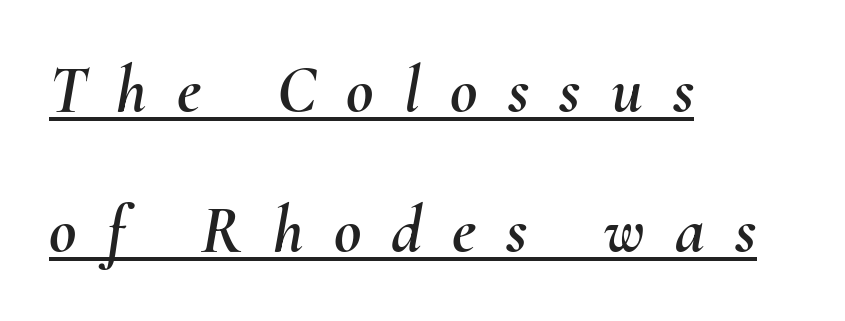
Designer's note — italics engaged. The compositor pushed each line to the left boundary. You could not count columns in this text — the font is proportionally spaced. The string is rendered with underlining switched on.
